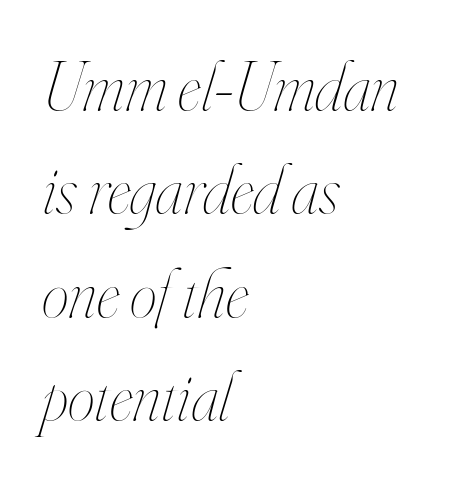
Q: Is the text bold? A: No.
Q: Is the text italic (slanted)? A: Yes, it leans right by about 16 degrees.
Q: Is the text underlined? A: No.
Q: How is the paragraph aligned? A: Left-aligned.
Q: Is the spacing between letters normal or unusually wide? A: Normal.
Q: Is the spacing between lines tight, normal or loose? A: Normal.
Q: Width (condensed, normal, or wide)? A: Condensed.
Q: Stroke contrast? A: High.
Q: x-height? A: Small.
Q: Monospaced? A: No.
